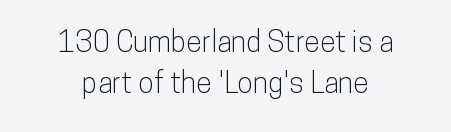
{"serif": "no", "italic": "no", "width": "condensed", "stroke_contrast": "low", "x_height": "medium", "monospaced": "no", "underline": "no", "line_spacing": "normal", "line_spacing_ratio": 1.43, "letter_spacing": "normal", "letter_spacing_em": 0.0, "glyph_px": 29}
